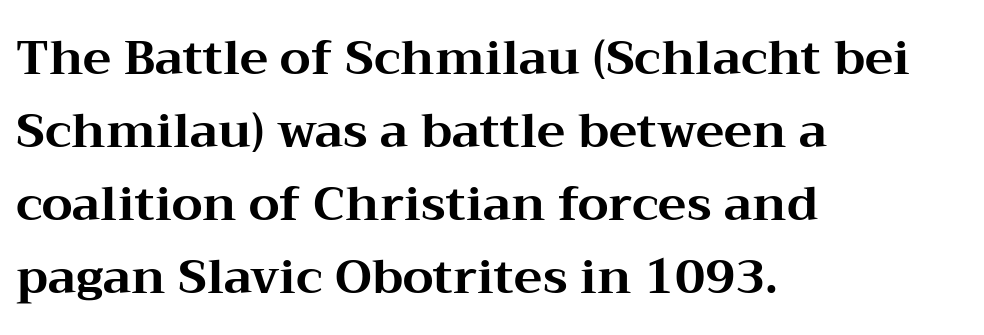
{"serif": "yes", "italic": "no", "bold": "yes", "weight": "bold", "width": "wide", "stroke_contrast": "medium", "x_height": "medium", "monospaced": "no", "underline": "no", "align": "left", "line_spacing": "normal", "line_spacing_ratio": 1.52, "letter_spacing": "normal", "letter_spacing_em": 0.0, "glyph_px": 48}
